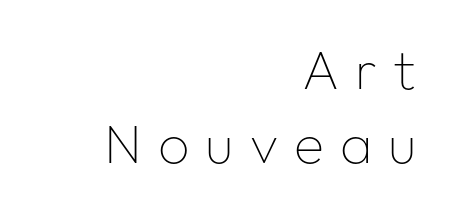
{"serif": "no", "italic": "no", "bold": "no", "weight": "thin", "width": "normal", "stroke_contrast": "low", "x_height": "medium", "monospaced": "no", "underline": "no", "align": "right", "line_spacing": "normal", "line_spacing_ratio": 1.35, "letter_spacing": "wide", "letter_spacing_em": 0.29, "glyph_px": 55}
